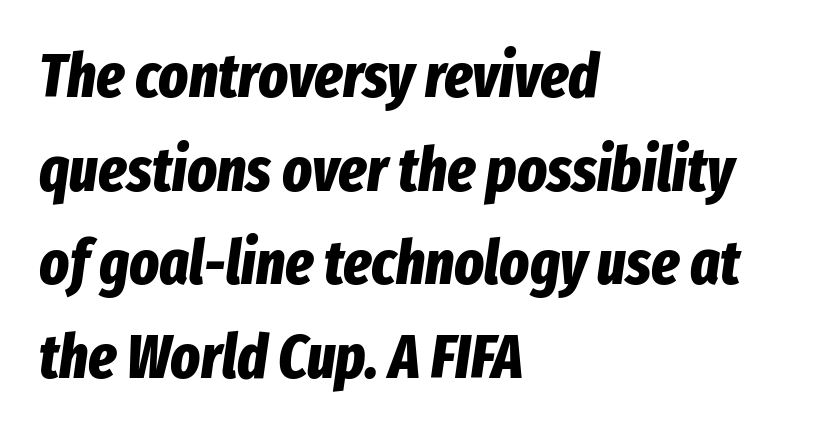
The image shows 62 px bold, condensed type, italic (leaning right); set left-aligned, normal line spacing (1.51x), normal letter spacing, not underlined; low stroke contrast and a medium x-height.
